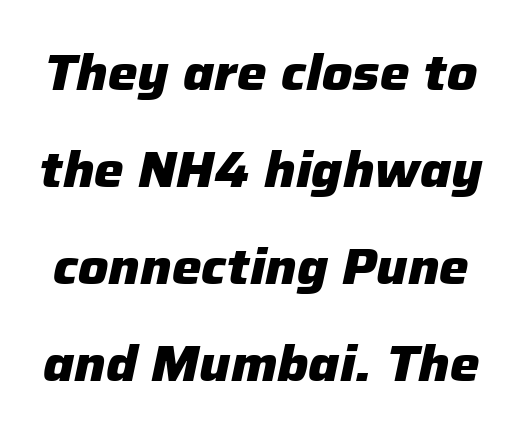
{"italic": "yes", "lean": "right", "slant_degrees": 12, "bold": "yes", "weight": "heavy", "width": "normal", "stroke_contrast": "low", "x_height": "medium", "monospaced": "no", "underline": "no", "line_spacing": "loose", "line_spacing_ratio": 1.94, "letter_spacing": "normal", "letter_spacing_em": 0.0, "glyph_px": 50}
